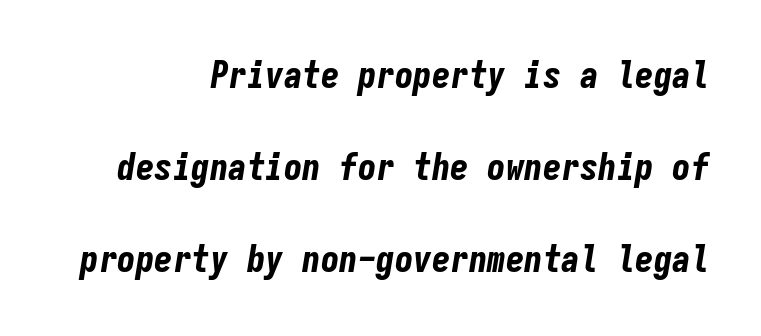
This sample uses an oblique cut, with every glyph tilted off the vertical. Vertical spacing — loose. The letters sit at their default tracking, neither squeezed nor spread. The strip under each line holds only bare page. The paragraph shown leans on its right margin. The passage shown is typed in a monospace face where columns stay perfectly aligned.
